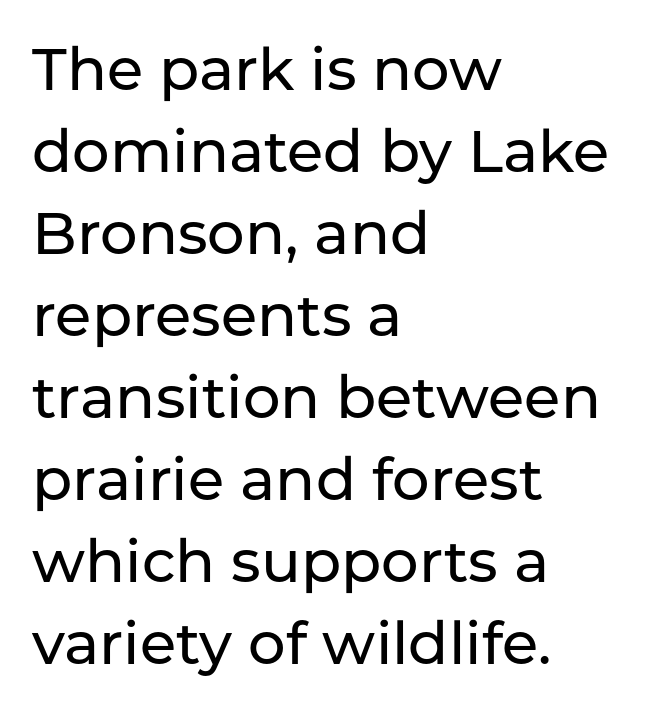
The image shows 59 px sans-serif type, upright; set left-aligned, normal line spacing (1.39x), normal letter spacing, not underlined; low stroke contrast and a medium x-height.
